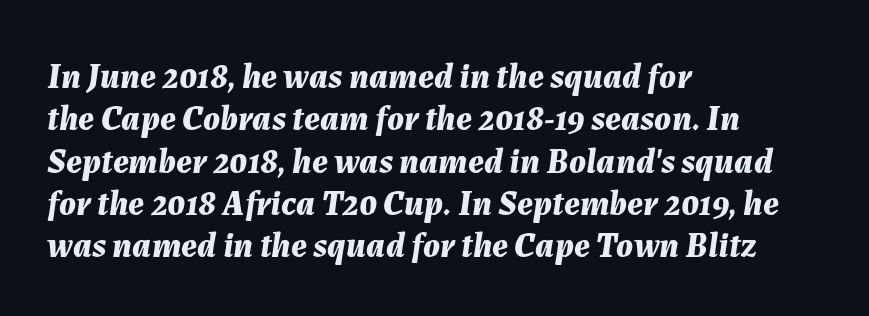
Q: Is the text bold? A: Yes.
Q: Is the text italic (slanted)? A: Yes, it leans right by about 7 degrees.
Q: Is the text underlined? A: No.
Q: How is the paragraph aligned? A: Left-aligned.
Q: Is the spacing between letters normal or unusually wide? A: Normal.
Q: Width (condensed, normal, or wide)? A: Normal.
Q: Stroke contrast? A: Medium.
Q: x-height? A: Medium.
Q: Monospaced? A: No.
